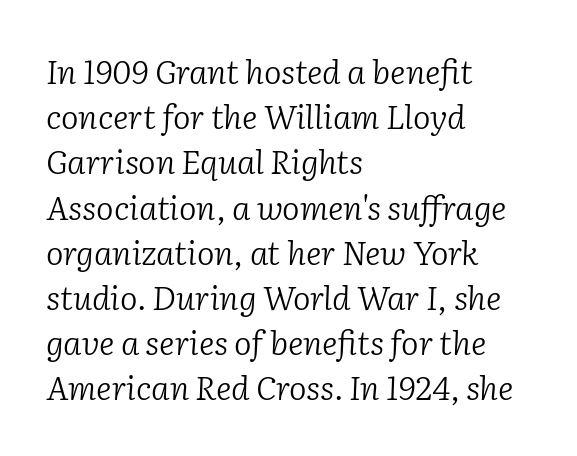
Q: Is the text bold? A: No.
Q: Is the text italic (slanted)? A: Yes, it leans right by about 2 degrees.
Q: Is the typeface a serif or a sans-serif typeface? A: Serif.
Q: Is the text underlined? A: No.
Q: How is the paragraph aligned? A: Left-aligned.
Q: Is the spacing between letters normal or unusually wide? A: Normal.
Q: Is the spacing between lines tight, normal or loose? A: Normal.
Q: Width (condensed, normal, or wide)? A: Normal.
Q: Stroke contrast? A: Low.
Q: x-height? A: Medium.
Q: Monospaced? A: No.
